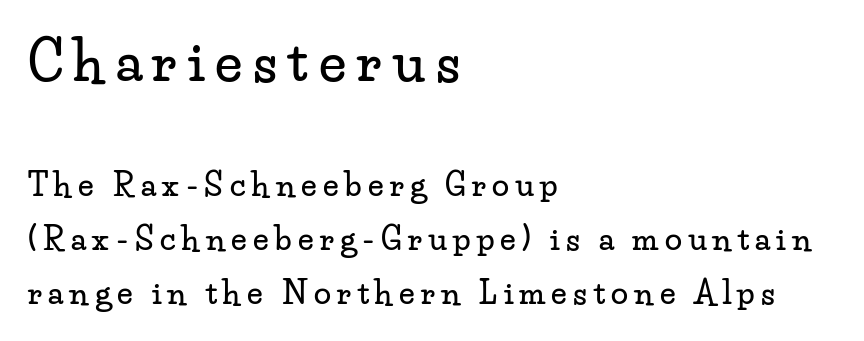
Q: Is the text italic (slanted)? A: No, it is upright.
Q: Is the typeface a serif or a sans-serif typeface? A: Serif.
Q: Is the text underlined? A: No.
Q: How is the paragraph aligned? A: Left-aligned.
Q: Is the spacing between letters normal or unusually wide? A: Unusually wide.
Q: Which block of text is set in a larger size, the first (top) or the second (bottom)? A: The first (top) one.
Q: Width (condensed, normal, or wide)? A: Wide.
Q: Stroke contrast? A: Low.
Q: x-height? A: Small.
Q: Monospaced? A: No.
